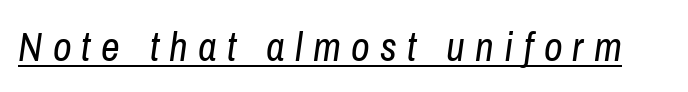
The image shows 41 px regular-weight, condensed type, italic (leaning right); set unusually wide letter spacing (+0.25 em), underlined; low stroke contrast and a medium x-height.
